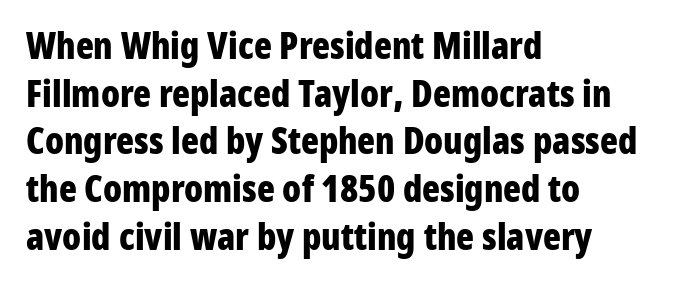
Its strokes are broad and dark, the hallmark of bold type. Has an underline been added? It has not. You could not count columns in this text — the font is proportionally spaced. Line beginnings align vertically; line endings do not. The letters stand upright; this is a roman face. Nothing unusual about the tracking: characters are spaced as the font intends.
